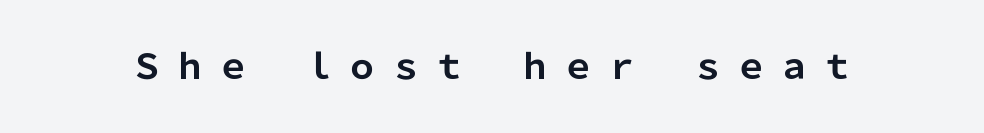
Serif or sans? Sans — the stroke terminals are bare. The letters are spread apart with noticeably loose tracking. These lines were composed using upright roman letters. The letters are bold, with thick, heavy strokes.
